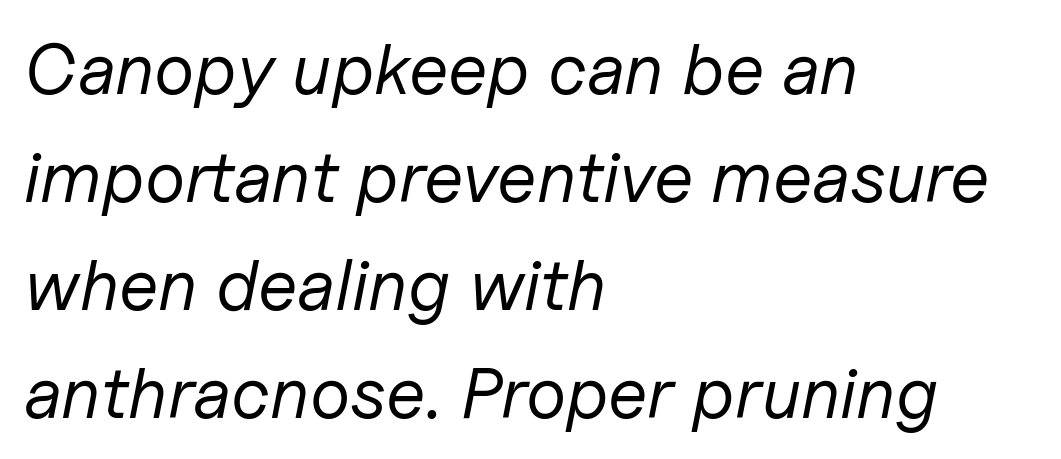
The image shows 72 px regular-weight type, italic (leaning right); set left-aligned, normal line spacing (1.5x), normal letter spacing, not underlined; low stroke contrast and a medium x-height.
